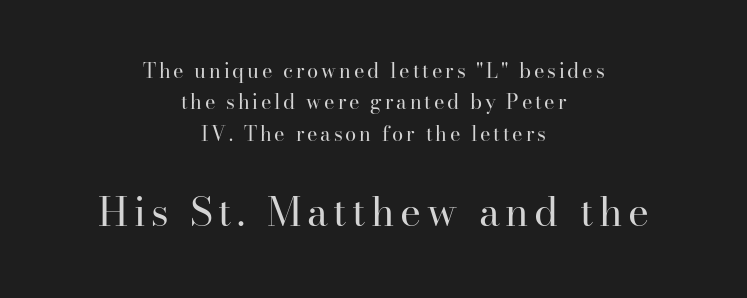
Q: Is the text bold? A: No.
Q: Is the text italic (slanted)? A: No, it is upright.
Q: Is the typeface a serif or a sans-serif typeface? A: Serif.
Q: Is the text underlined? A: No.
Q: How is the paragraph aligned? A: Centered.
Q: Is the spacing between lines tight, normal or loose? A: Normal.
Q: Which block of text is set in a larger size, the first (top) or the second (bottom)? A: The second (bottom) one.
Q: Width (condensed, normal, or wide)? A: Normal.
Q: Stroke contrast? A: High.
Q: x-height? A: Small.
Q: Monospaced? A: No.
